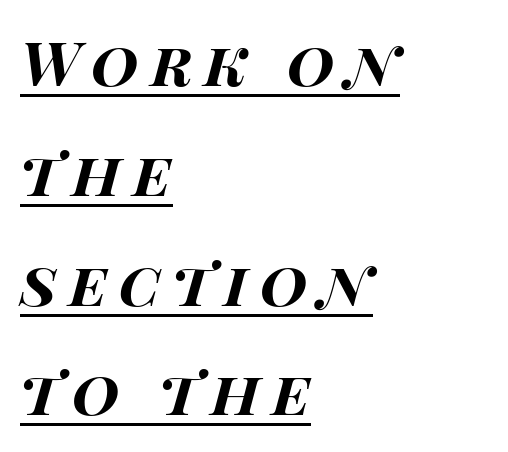
{"italic": "yes", "lean": "right", "slant_degrees": 15, "bold": "yes", "weight": "bold", "width": "wide", "stroke_contrast": "high", "x_height": "large", "monospaced": "no", "underline": "yes", "align": "left", "line_spacing_ratio": 1.8, "glyph_px": 61}
